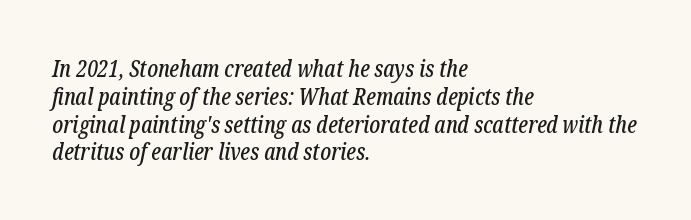
{"italic": "yes", "lean": "right", "slant_degrees": 12, "underline": "no", "align": "left", "line_spacing_ratio": 1.21, "letter_spacing": "normal", "letter_spacing_em": 0.0, "glyph_px": 23}
